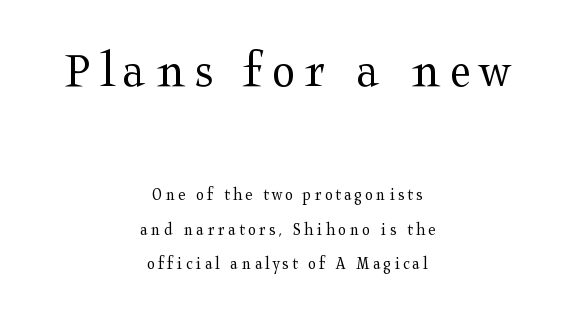
{"serif": "yes", "italic": "no", "bold": "no", "weight": "regular", "width": "wide", "stroke_contrast": "medium", "x_height": "medium", "monospaced": "no", "underline": "no", "align": "center", "line_spacing": "loose", "line_spacing_ratio": 1.92, "larger_block": "first", "size_ratio": 2.94, "glyph_px": 53}
